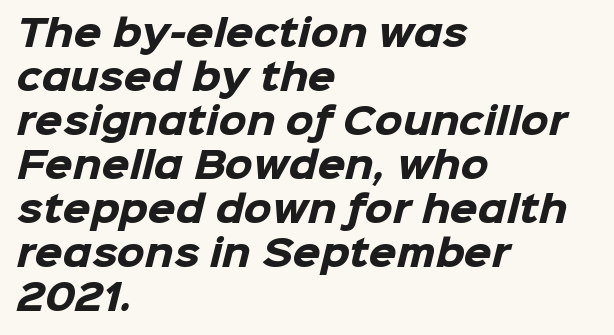
The image shows 36 px heavy sans-serif type; set left-aligned, line spacing 1.22x, normal letter spacing, not underlined; low stroke contrast and a medium x-height.
